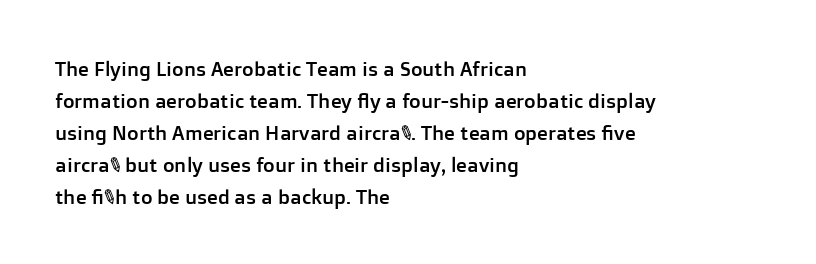
The image shows 20 px text type, upright; set left-aligned, normal line spacing (1.6x), normal letter spacing, not underlined.
